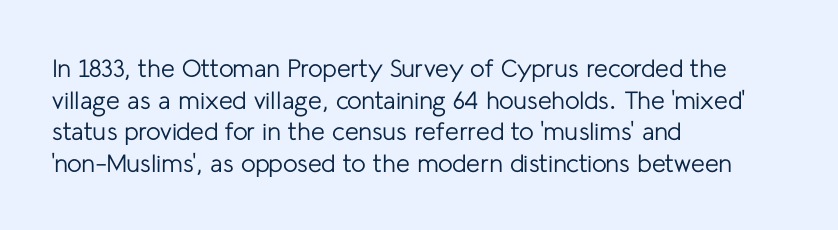
{"italic": "no", "bold": "no", "underline": "no", "align": "left", "line_spacing": "normal", "line_spacing_ratio": 1.27, "letter_spacing": "normal", "letter_spacing_em": 0.0, "glyph_px": 25}
